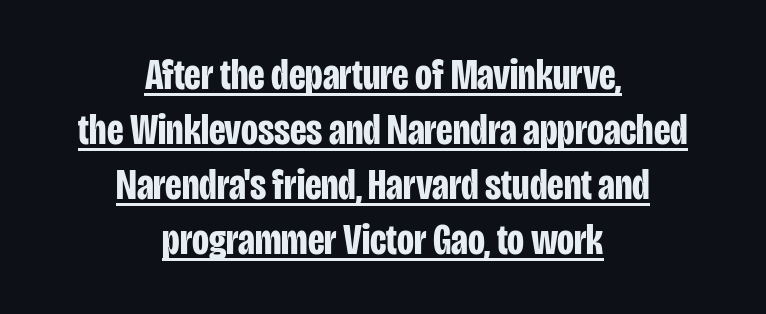
{"serif": "no", "italic": "no", "bold": "yes", "weight": "bold", "width": "condensed", "stroke_contrast": "low", "x_height": "large", "monospaced": "no", "underline": "yes", "align": "center", "line_spacing": "normal", "line_spacing_ratio": 1.25, "letter_spacing": "normal", "letter_spacing_em": 0.0, "glyph_px": 44}
